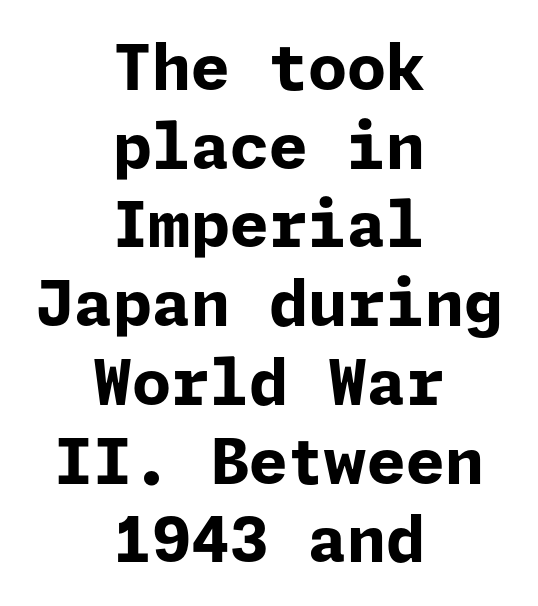
The words here are not underlined. The rag falls on both sides of this text block equally. When letters stand straight like this, we call the style roman or upright. Reading down the column, the eye jumps a familiar distance to each next line.
